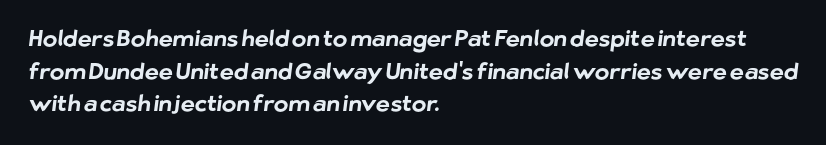
The passage is arranged the way most books set body copy — flush left. Decoration check: the copy has no underline. How would I describe the line gaps? Plain and ordinary. Nothing unusual about the tracking: characters are spaced as the font intends.
